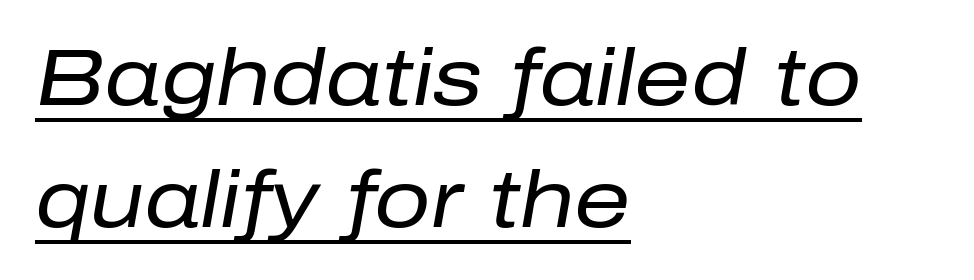
{"italic": "yes", "lean": "right", "slant_degrees": 10, "bold": "no", "weight": "regular", "width": "normal", "stroke_contrast": "low", "x_height": "medium", "monospaced": "no", "underline": "yes", "align": "left", "line_spacing": "normal", "line_spacing_ratio": 1.55, "letter_spacing": "normal", "letter_spacing_em": 0.0, "glyph_px": 79}
